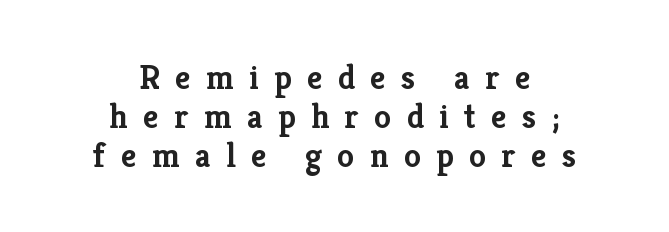
Q: Is the text bold? A: Yes.
Q: Is the text italic (slanted)? A: No, it is upright.
Q: Is the typeface a serif or a sans-serif typeface? A: Serif.
Q: Is the text underlined? A: No.
Q: How is the paragraph aligned? A: Centered.
Q: Is the spacing between letters normal or unusually wide? A: Unusually wide.
Q: Is the spacing between lines tight, normal or loose? A: Tight.
Q: Width (condensed, normal, or wide)? A: Normal.
Q: Stroke contrast? A: Low.
Q: x-height? A: Medium.
Q: Monospaced? A: No.
